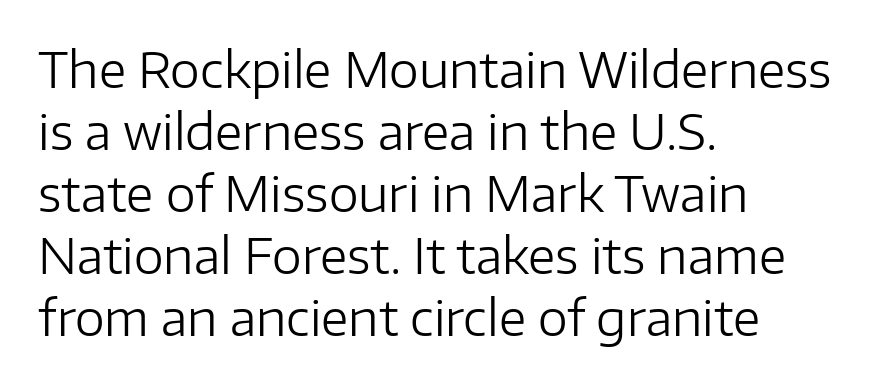
{"serif": "no", "italic": "no", "bold": "no", "weight": "regular", "width": "normal", "stroke_contrast": "low", "x_height": "medium", "monospaced": "no", "underline": "no", "align": "left", "line_spacing": "normal", "line_spacing_ratio": 1.29, "letter_spacing": "normal", "letter_spacing_em": 0.0, "glyph_px": 48}
